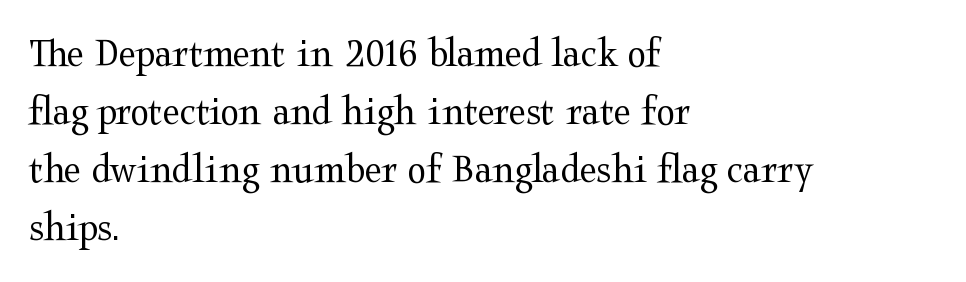
Q: Is the text bold? A: No.
Q: Is the text italic (slanted)? A: No, it is upright.
Q: Is the typeface a serif or a sans-serif typeface? A: Serif.
Q: Is the text underlined? A: No.
Q: How is the paragraph aligned? A: Left-aligned.
Q: Is the spacing between letters normal or unusually wide? A: Normal.
Q: Is the spacing between lines tight, normal or loose? A: Normal.
Q: Width (condensed, normal, or wide)? A: Wide.
Q: Stroke contrast? A: Medium.
Q: x-height? A: Medium.
Q: Monospaced? A: No.
